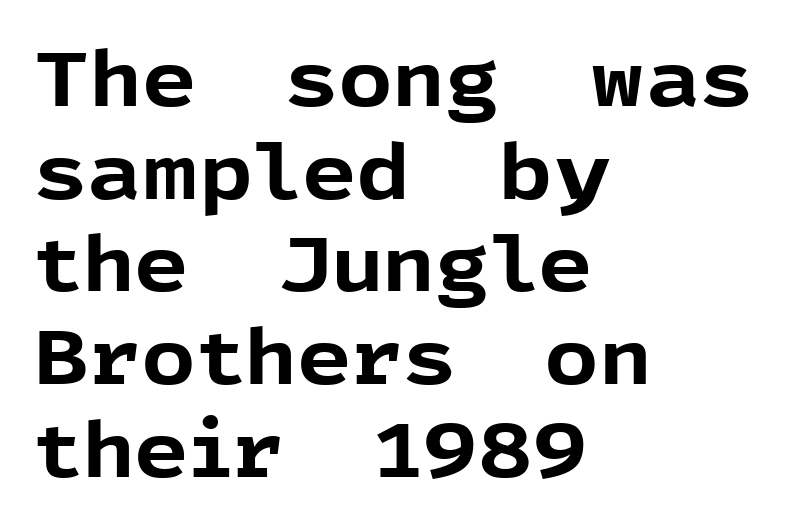
The image shows 76 px bold sans-serif type, upright; set left-aligned, line spacing 1.22x, normal letter spacing, not underlined; a medium x-height.
